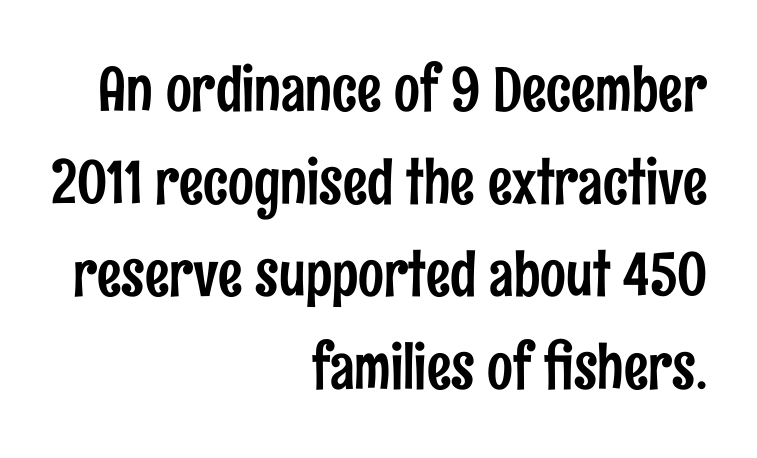
Stroke terminals: plain, sans-serif. Letter spacing: default. Think of a printed novel: that variable character pitch is what you see here. The area under the type is left untouched.
